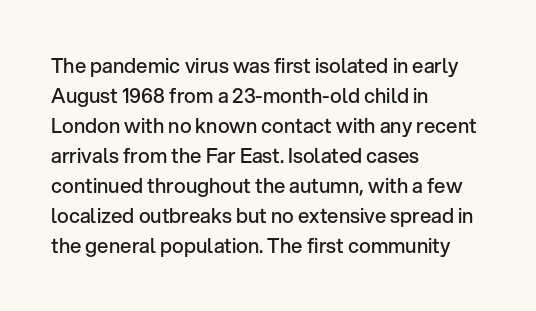
The image shows 20 px text type, upright; set left-aligned, normal line spacing (1.5x), normal letter spacing, not underlined.
